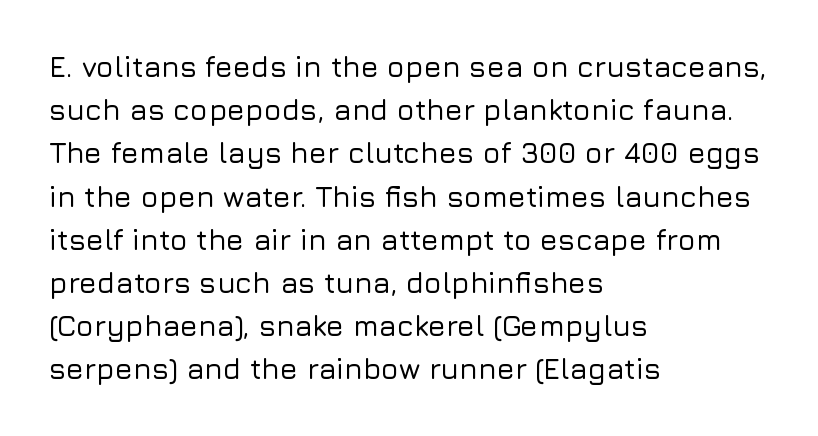
The image shows 29 px sans-serif type, upright; set left-aligned, normal line spacing (1.49x), normal letter spacing, not underlined; low stroke contrast and a medium x-height.
